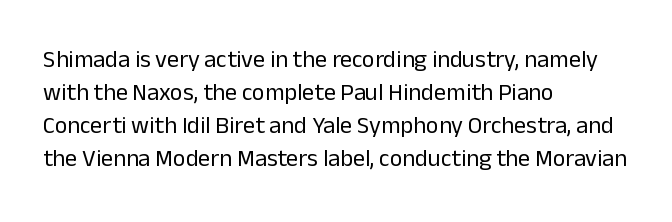
{"italic": "no", "bold": "no", "underline": "no", "align": "left", "line_spacing": "normal", "line_spacing_ratio": 1.37, "letter_spacing": "normal", "letter_spacing_em": 0.0, "glyph_px": 24}
